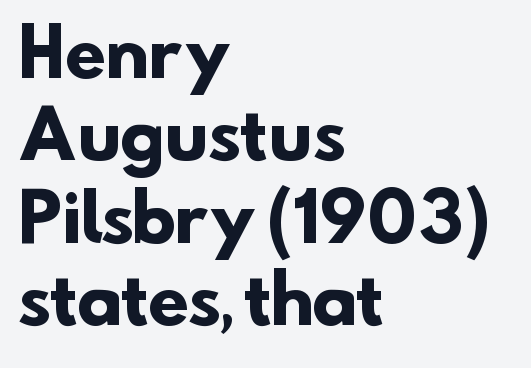
The image shows 66 px heavy sans-serif type; set left-aligned, normal line spacing (1.25x), normal letter spacing, not underlined; low stroke contrast and a small x-height.
